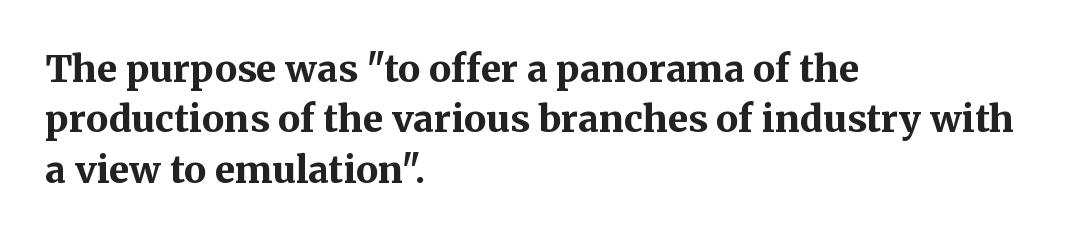
The typography opts for an upright posture over an oblique one. The ragged edge is on the right, which tells us the setting is flush left. Whoever set this chose a conventional vertical rhythm. Spacing between characters is what you'd get straight out of the box. The characters display serif detailing at their extremities. Glance below the letters and you will spot only blank space.
